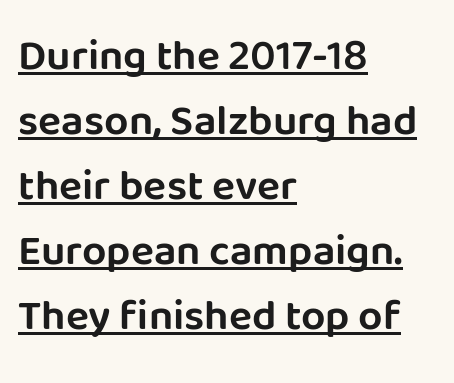
Q: Is the text italic (slanted)? A: No, it is upright.
Q: Is the typeface a serif or a sans-serif typeface? A: Sans-serif.
Q: Is the text underlined? A: Yes.
Q: How is the paragraph aligned? A: Left-aligned.
Q: Is the spacing between letters normal or unusually wide? A: Normal.
Q: Is the spacing between lines tight, normal or loose? A: Normal.
Q: Width (condensed, normal, or wide)? A: Normal.
Q: Stroke contrast? A: Low.
Q: x-height? A: Large.
Q: Monospaced? A: No.
